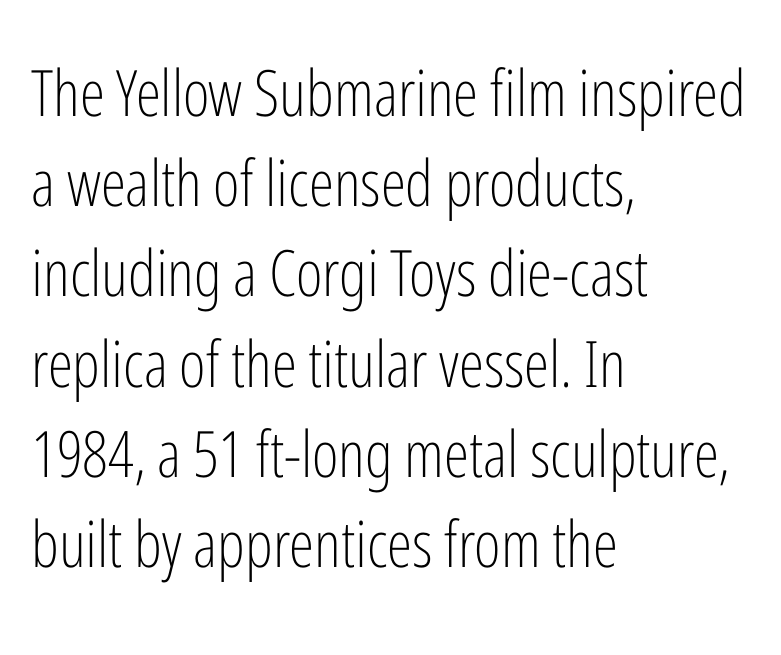
Q: Is the text bold? A: No.
Q: Is the text italic (slanted)? A: No, it is upright.
Q: Is the typeface a serif or a sans-serif typeface? A: Sans-serif.
Q: Is the text underlined? A: No.
Q: How is the paragraph aligned? A: Left-aligned.
Q: Is the spacing between letters normal or unusually wide? A: Normal.
Q: Is the spacing between lines tight, normal or loose? A: Normal.
Q: Width (condensed, normal, or wide)? A: Condensed.
Q: Stroke contrast? A: Low.
Q: x-height? A: Medium.
Q: Monospaced? A: No.
